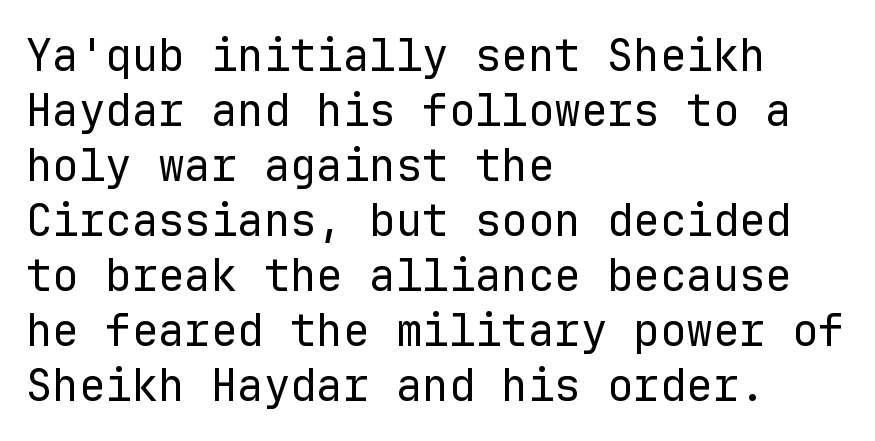
The image shows 44 px regular-weight sans-serif type, upright, monospaced; set left-aligned, normal line spacing (1.25x), normal letter spacing, not underlined; low stroke contrast and a medium x-height.
